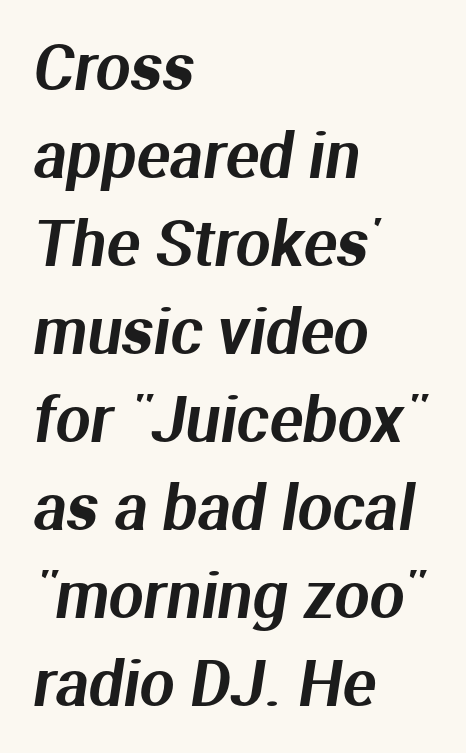
Q: Is the typeface a serif or a sans-serif typeface? A: Sans-serif.
Q: Is the text underlined? A: No.
Q: How is the paragraph aligned? A: Left-aligned.
Q: Is the spacing between letters normal or unusually wide? A: Normal.
Q: Is the spacing between lines tight, normal or loose? A: Normal.
Q: Width (condensed, normal, or wide)? A: Normal.
Q: Stroke contrast? A: Medium.
Q: x-height? A: Medium.
Q: Monospaced? A: No.
